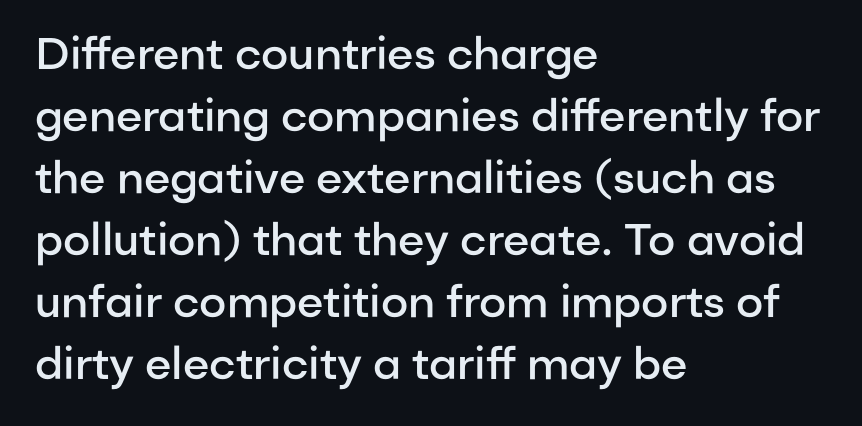
Q: Is the text bold? A: Semi-bold.
Q: Is the text italic (slanted)? A: No, it is upright.
Q: Is the typeface a serif or a sans-serif typeface? A: Sans-serif.
Q: Is the text underlined? A: No.
Q: How is the paragraph aligned? A: Left-aligned.
Q: Is the spacing between letters normal or unusually wide? A: Normal.
Q: Is the spacing between lines tight, normal or loose? A: Normal.
Q: Width (condensed, normal, or wide)? A: Normal.
Q: Stroke contrast? A: Low.
Q: x-height? A: Medium.
Q: Monospaced? A: No.
